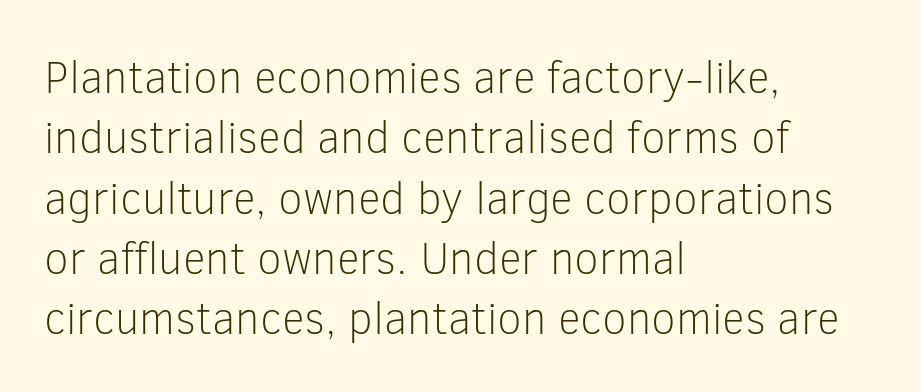
The image shows 45 px light sans-serif type, upright; set left-aligned, normal line spacing (1.34x), normal letter spacing, not underlined; low stroke contrast and a medium x-height.
